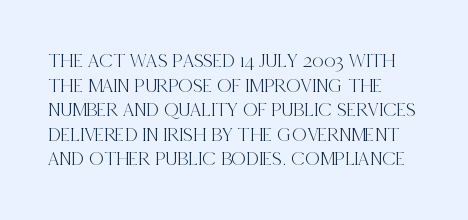
Here the glyphs are tracked normally, forming tight word shapes. The baseline area is clear. Ascenders rise straight up at ninety degrees. These lines stack with their left ends in a neat column.
